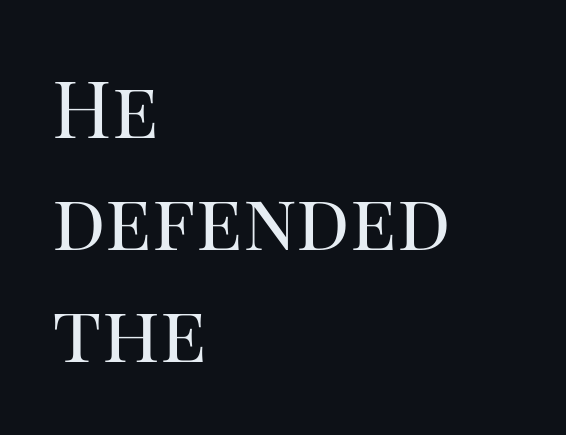
The string is rendered with underlining switched off. A typesetter would call this zero additional tracking. Interline gaps are of average width in this sample. The rag falls on the right side of this text block.
